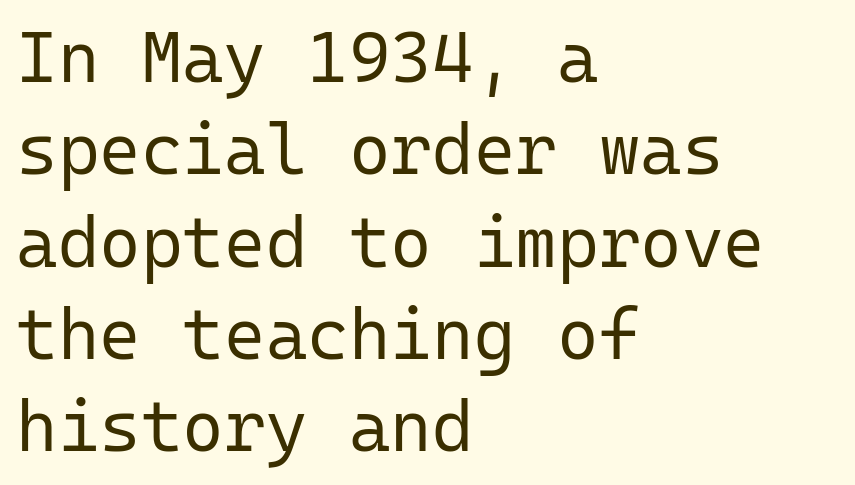
Q: Is the text bold? A: No.
Q: Is the text italic (slanted)? A: No, it is upright.
Q: Is the typeface a serif or a sans-serif typeface? A: Sans-serif.
Q: Is the text underlined? A: No.
Q: How is the paragraph aligned? A: Left-aligned.
Q: Is the spacing between letters normal or unusually wide? A: Normal.
Q: Is the spacing between lines tight, normal or loose? A: Normal.
Q: Width (condensed, normal, or wide)? A: Normal.
Q: Stroke contrast? A: Low.
Q: x-height? A: Medium.
Q: Monospaced? A: Yes.
